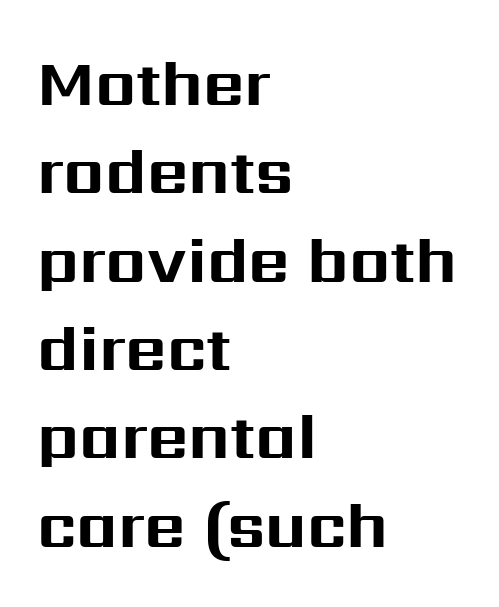
{"serif": "no", "italic": "no", "bold": "yes", "weight": "bold", "width": "normal", "stroke_contrast": "medium", "x_height": "medium", "monospaced": "no", "underline": "no", "align": "left", "line_spacing": "normal", "line_spacing_ratio": 1.38, "letter_spacing": "normal", "letter_spacing_em": 0.0, "glyph_px": 64}
